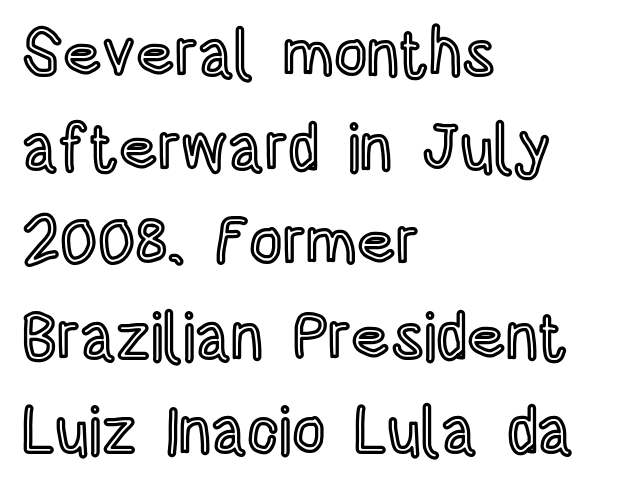
The image shows 65 px condensed type, upright; set left-aligned, normal line spacing (1.45x), normal letter spacing, not underlined; a large x-height.
